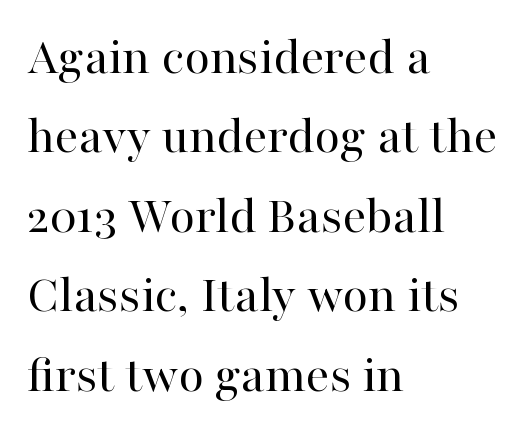
The weight would be labelled regular, book, light, or lighter still. Short and long lines alike share a common starting point at left. A typesetter would call this proportional, since set widths differ per character. Italic? Not at all — the glyphs are vertical. Whoever set this chose a conventional vertical rhythm. This rendering leaves character spacing at its baseline value.
